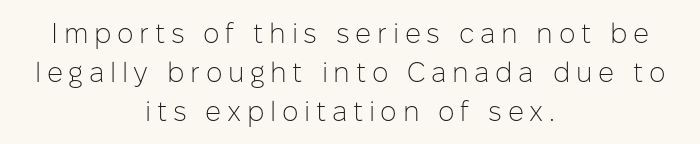
Nobody drew a line under any word here. Students, note that the glyphs here are deliberately spaced far apart. These lines were composed using upright roman letters. The rendering uses natural spacing where letterforms have individual widths. Regular leading.
